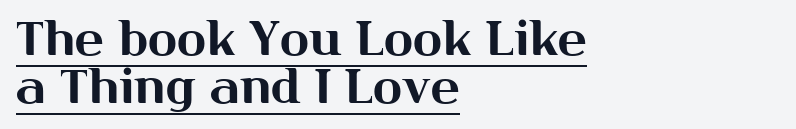
Q: Is the text italic (slanted)? A: No, it is upright.
Q: Is the typeface a serif or a sans-serif typeface? A: Sans-serif.
Q: Is the text underlined? A: Yes.
Q: How is the paragraph aligned? A: Left-aligned.
Q: Is the spacing between letters normal or unusually wide? A: Normal.
Q: Is the spacing between lines tight, normal or loose? A: Tight.
Q: Width (condensed, normal, or wide)? A: Normal.
Q: Stroke contrast? A: Medium.
Q: x-height? A: Medium.
Q: Monospaced? A: No.
